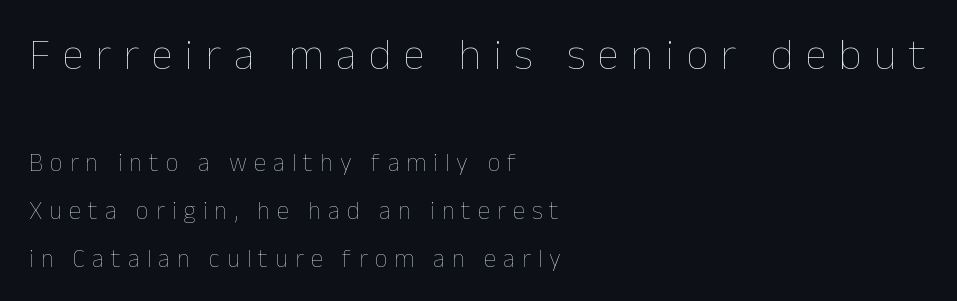
{"italic": "no", "bold": "no", "weight": "thin", "width": "normal", "stroke_contrast": "low", "x_height": "medium", "monospaced": "no", "underline": "no", "align": "left", "line_spacing": "loose", "line_spacing_ratio": 1.91, "letter_spacing": "wide", "letter_spacing_em": 0.28, "larger_block": "first", "size_ratio": 1.76, "glyph_px": 44}
